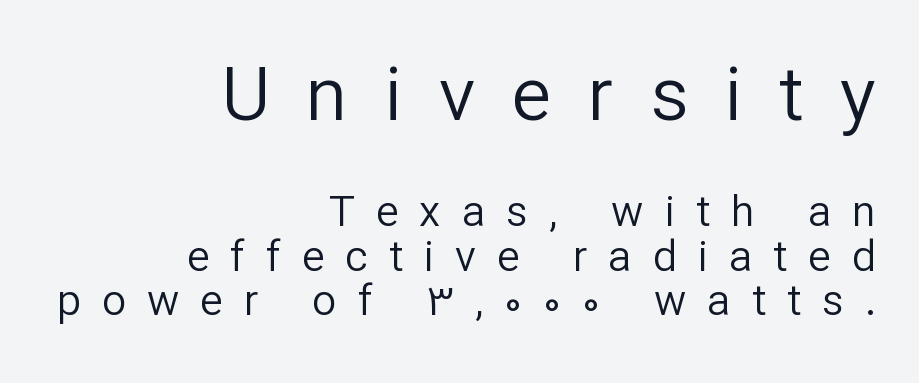
Here the designer chose a conventional face with non-uniform glyph widths. No letter is thick-stroked: the sample isn't bold. The letters stand straight up with perfectly vertical stems. The letters are spread apart with noticeably loose tracking. Vertical spacing — tight. What kind of face is this? One without serifs — a sans.
